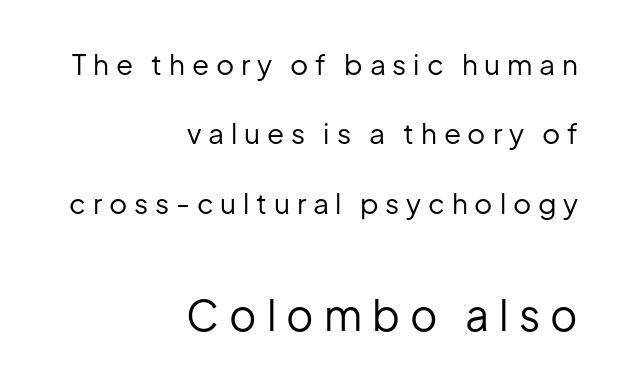
Q: Is the text bold? A: No.
Q: Is the text italic (slanted)? A: No, it is upright.
Q: Is the typeface a serif or a sans-serif typeface? A: Sans-serif.
Q: Is the text underlined? A: No.
Q: How is the paragraph aligned? A: Right-aligned.
Q: Is the spacing between letters normal or unusually wide? A: Unusually wide.
Q: Is the spacing between lines tight, normal or loose? A: Loose.
Q: Which block of text is set in a larger size, the first (top) or the second (bottom)? A: The second (bottom) one.
Q: Width (condensed, normal, or wide)? A: Normal.
Q: Stroke contrast? A: Low.
Q: x-height? A: Medium.
Q: Monospaced? A: No.
